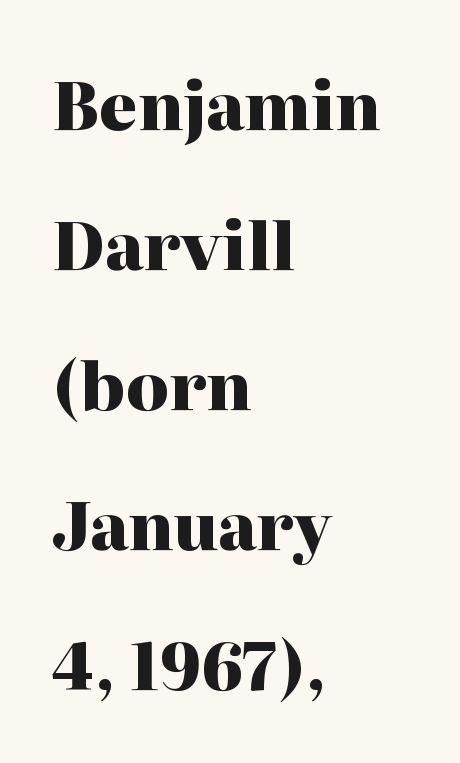
Tall strokes in this sample are plumb rather than angled. Is the type bold? Yes — the strokes are clearly thick and heavy. The rendering uses natural spacing where letterforms have individual widths. The space directly below the letters is spotless. The horizontal fit of the characters is conventional and even.
